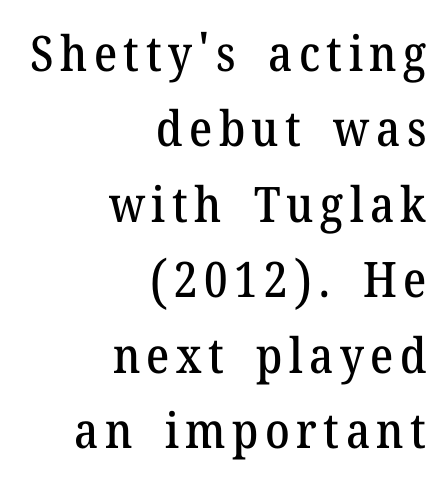
The image shows 49 px serif type, upright; set right-aligned, normal line spacing (1.54x), not underlined; medium stroke contrast and a medium x-height.
